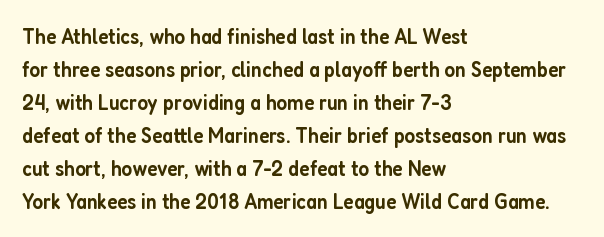
Q: Is the text bold? A: Semi-bold.
Q: Is the text italic (slanted)? A: No, it is upright.
Q: Is the text underlined? A: No.
Q: How is the paragraph aligned? A: Left-aligned.
Q: Is the spacing between letters normal or unusually wide? A: Normal.
Q: Is the spacing between lines tight, normal or loose? A: Normal.
